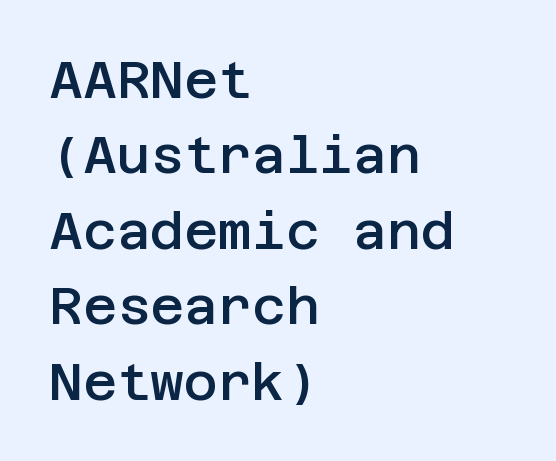
Q: Is the text bold? A: Semi-bold.
Q: Is the text italic (slanted)? A: No, it is upright.
Q: Is the typeface a serif or a sans-serif typeface? A: Sans-serif.
Q: Is the text underlined? A: No.
Q: How is the paragraph aligned? A: Left-aligned.
Q: Is the spacing between letters normal or unusually wide? A: Normal.
Q: Is the spacing between lines tight, normal or loose? A: Normal.
Q: Width (condensed, normal, or wide)? A: Normal.
Q: Stroke contrast? A: Low.
Q: x-height? A: Large.
